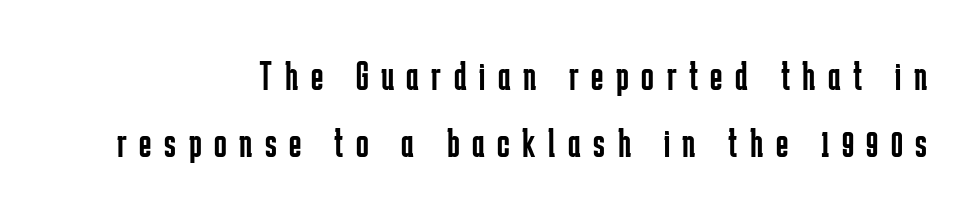
The image shows 42 px regular-weight, condensed sans-serif type, upright; set right-aligned, normal line spacing (1.59x), unusually wide letter spacing (+0.3 em), not underlined; low stroke contrast and a medium x-height.
